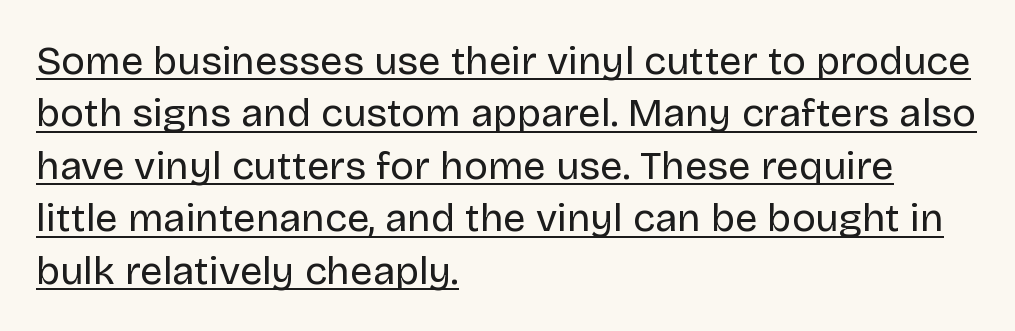
Typeset ragged right — the left edge is the straight one. The passage shown has conventional tracking throughout. The weight would be labelled regular, book, light, or lighter still. No italicization has been applied; the sample stays upright.
